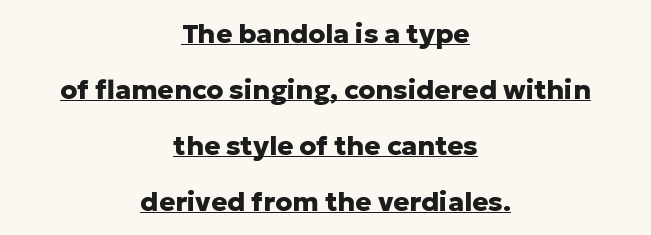
The image shows 27 px bold type, upright; set centered, loose line spacing (2.07x), normal letter spacing, underlined.
